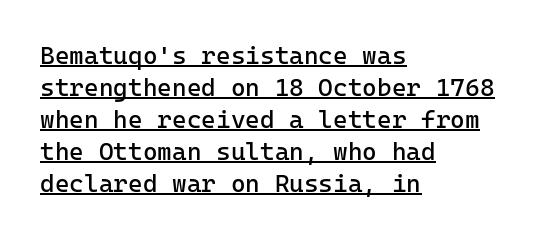
{"italic": "no", "bold": "no", "underline": "yes", "align": "left", "line_spacing": "normal", "line_spacing_ratio": 1.28, "letter_spacing": "normal", "letter_spacing_em": 0.0, "glyph_px": 25}
